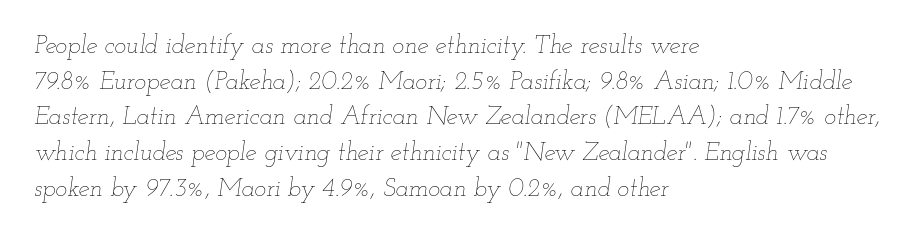
{"italic": "yes", "lean": "right", "slant_degrees": 12, "bold": "no", "underline": "no", "align": "left", "line_spacing": "normal", "line_spacing_ratio": 1.43, "letter_spacing": "normal", "letter_spacing_em": 0.0, "glyph_px": 25}
